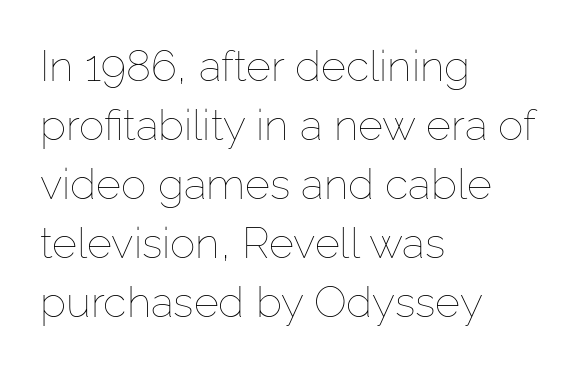
The image shows 43 px thin type, upright; set left-aligned, normal line spacing (1.37x), normal letter spacing, not underlined; low stroke contrast and a medium x-height.
